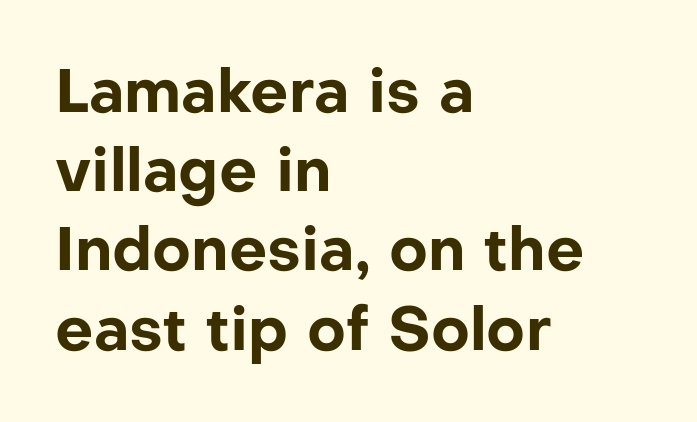
The image shows 60 px bold sans-serif type, upright; set left-aligned, normal line spacing (1.32x), normal letter spacing, not underlined; low stroke contrast and a medium x-height.
